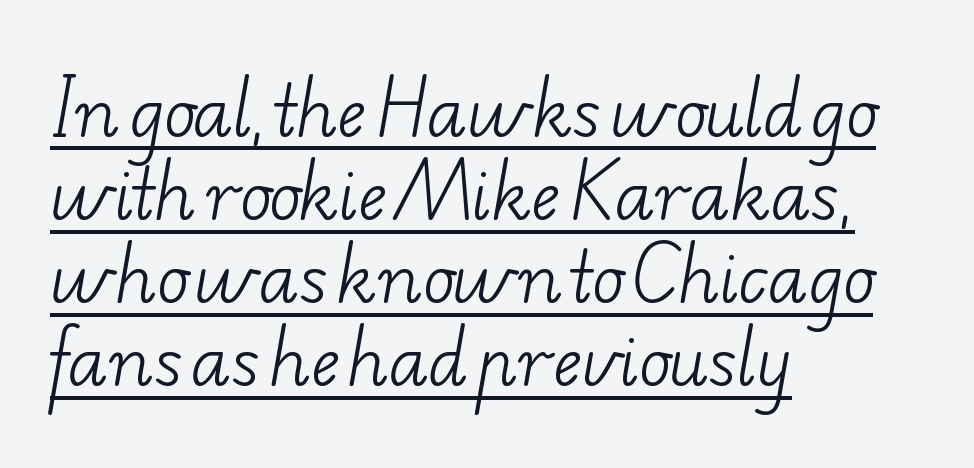
The image shows 67 px light, wide serif type; set left-aligned, line spacing 1.24x, normal letter spacing, underlined; low stroke contrast and a small x-height.
